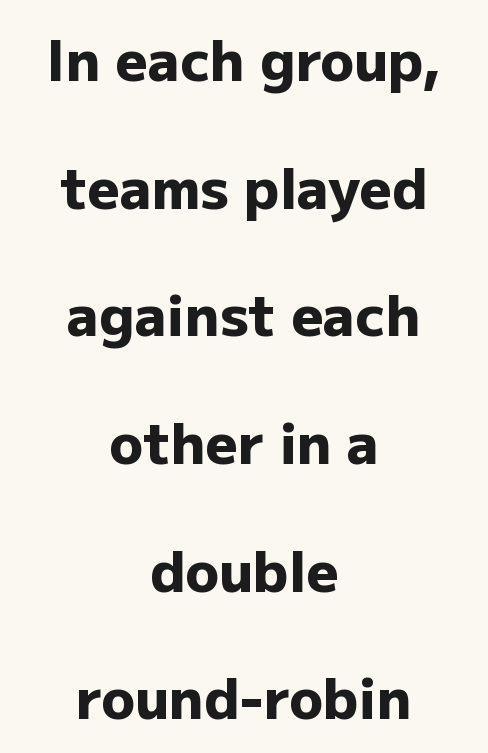
{"serif": "no", "italic": "no", "bold": "yes", "weight": "heavy", "width": "normal", "stroke_contrast": "low", "x_height": "medium", "monospaced": "no", "underline": "no", "align": "center", "line_spacing": "loose", "line_spacing_ratio": 2.28, "letter_spacing": "normal", "letter_spacing_em": 0.0, "glyph_px": 56}
